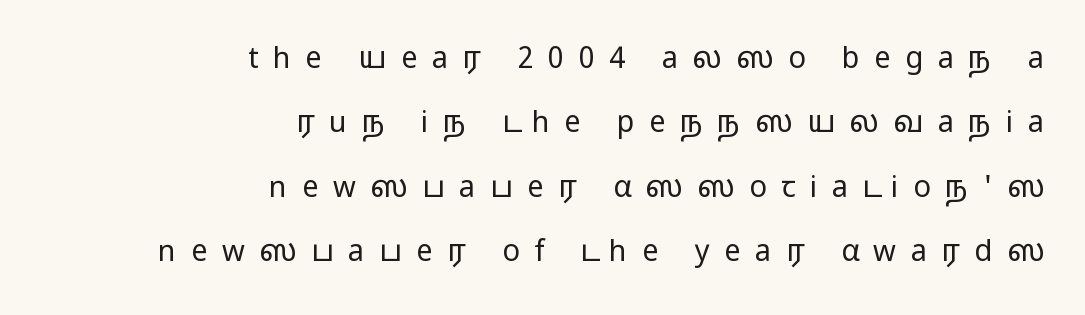
{"serif": "no", "italic": "no", "bold": "no", "weight": "regular", "width": "wide", "stroke_contrast": "low", "x_height": "medium", "monospaced": "no", "underline": "no", "align": "right", "line_spacing": "loose", "line_spacing_ratio": 2.22, "letter_spacing": "wide", "letter_spacing_em": 0.5, "glyph_px": 29}
